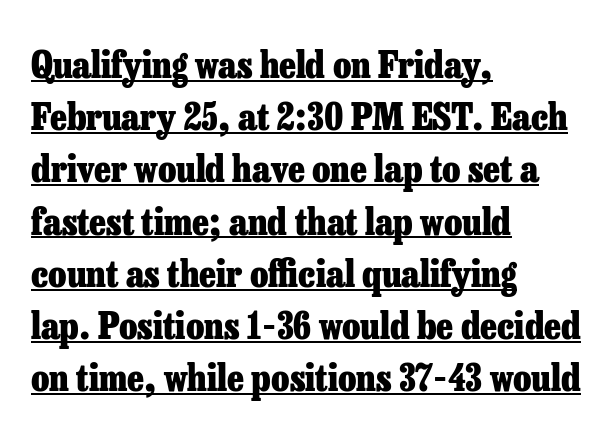
The image shows 37 px heavy serif type, upright; set left-aligned, normal line spacing (1.41x), normal letter spacing, underlined; low stroke contrast and a medium x-height.
